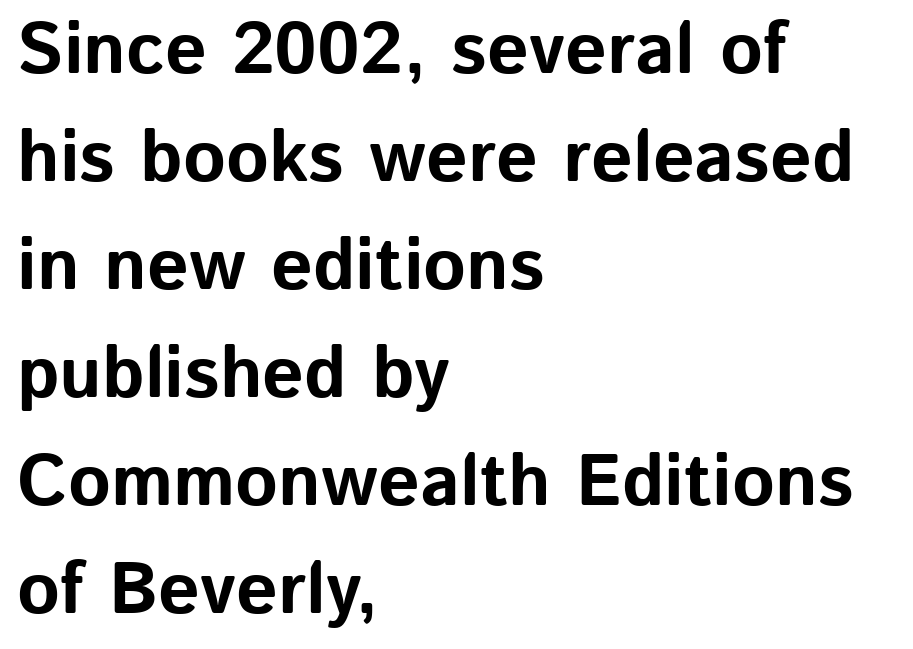
Students, note that the glyphs here touch the page at normal intervals. The vertical gap from one line to the next is medium. In terms of posture, this sample is upright. Plain, unruled lines of type. The typesetter chose a ragged-right arrangement here.
